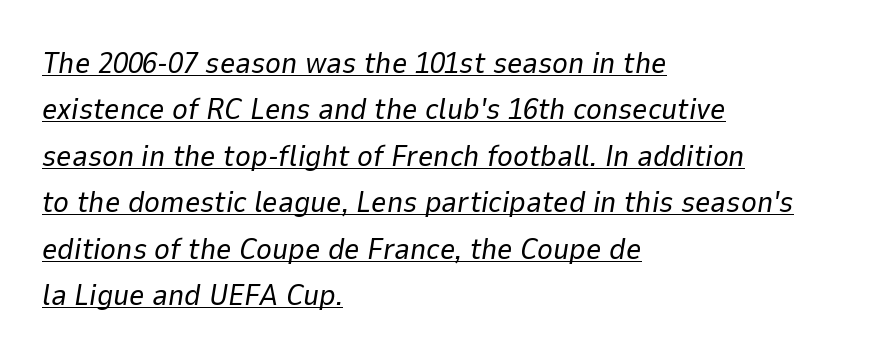
Q: Is the text bold? A: No.
Q: Is the text italic (slanted)? A: Yes, it leans right by about 9 degrees.
Q: Is the text underlined? A: Yes.
Q: How is the paragraph aligned? A: Left-aligned.
Q: Is the spacing between letters normal or unusually wide? A: Normal.
Q: Is the spacing between lines tight, normal or loose? A: Normal.
Q: Width (condensed, normal, or wide)? A: Normal.
Q: Stroke contrast? A: Low.
Q: x-height? A: Medium.
Q: Monospaced? A: No.
